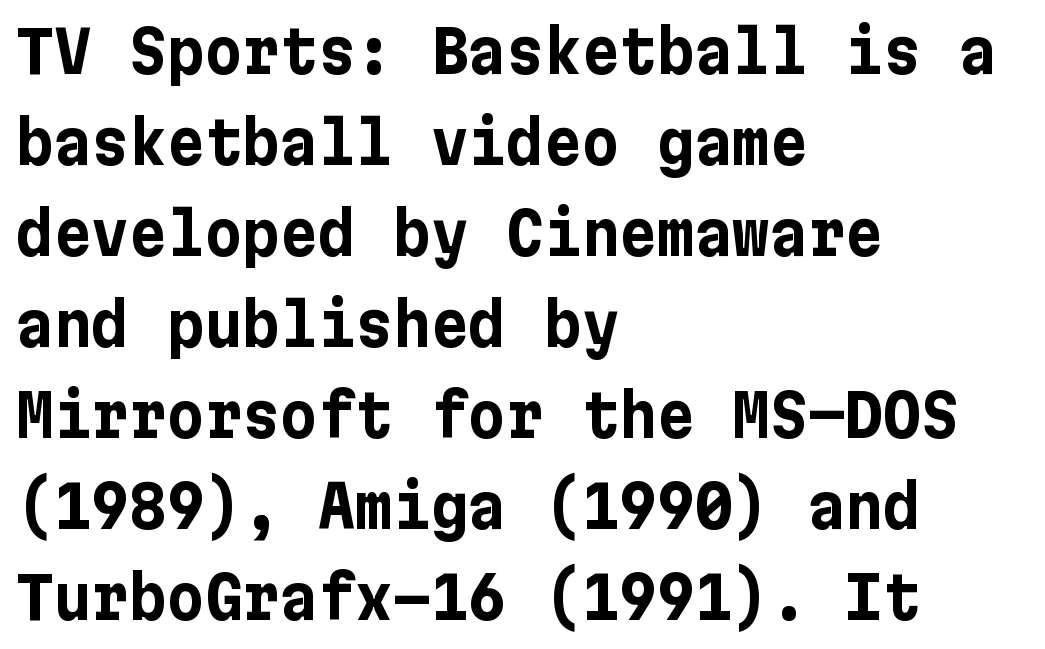
The image shows 58 px bold sans-serif type, upright; set left-aligned, normal line spacing (1.57x), normal letter spacing, not underlined; low stroke contrast and a medium x-height.
